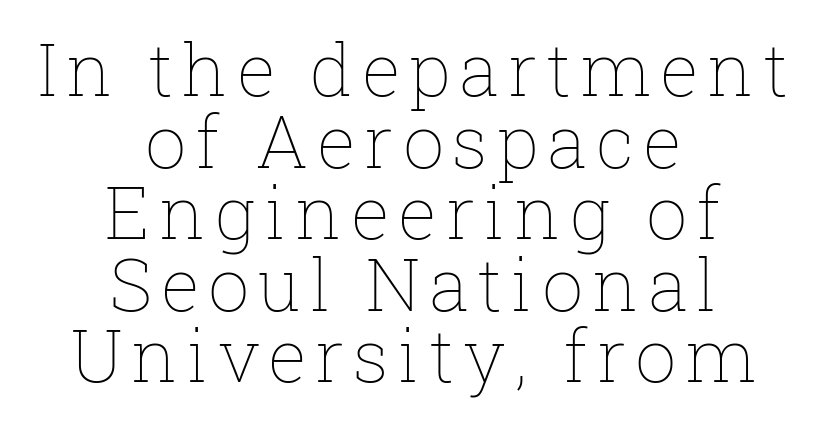
Q: Is the text bold? A: No.
Q: Is the text italic (slanted)? A: No, it is upright.
Q: Is the text underlined? A: No.
Q: How is the paragraph aligned? A: Centered.
Q: Is the spacing between lines tight, normal or loose? A: Tight.
Q: Width (condensed, normal, or wide)? A: Normal.
Q: Stroke contrast? A: Low.
Q: x-height? A: Medium.
Q: Monospaced? A: No.
